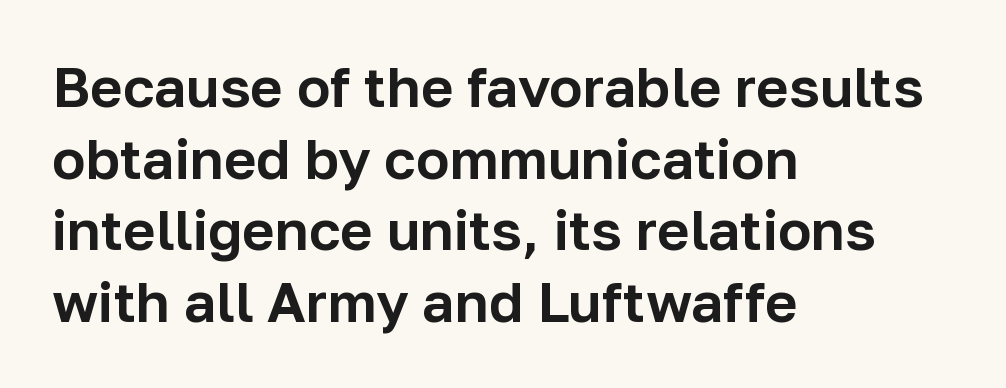
The image shows 56 px sans-serif type, upright; set left-aligned, normal line spacing (1.28x), normal letter spacing, not underlined; low stroke contrast and a medium x-height.
